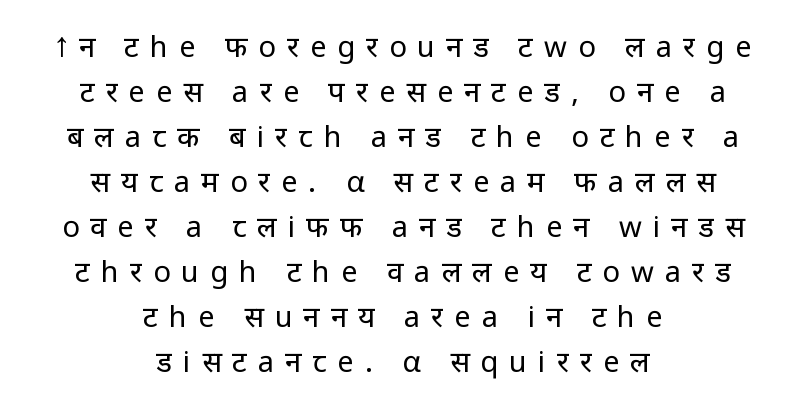
Q: Is the text bold? A: No.
Q: Is the text italic (slanted)? A: No, it is upright.
Q: Is the typeface a serif or a sans-serif typeface? A: Sans-serif.
Q: Is the text underlined? A: No.
Q: How is the paragraph aligned? A: Centered.
Q: Is the spacing between letters normal or unusually wide? A: Unusually wide.
Q: Is the spacing between lines tight, normal or loose? A: Normal.
Q: Width (condensed, normal, or wide)? A: Normal.
Q: Stroke contrast? A: Low.
Q: x-height? A: Medium.
Q: Monospaced? A: No.
